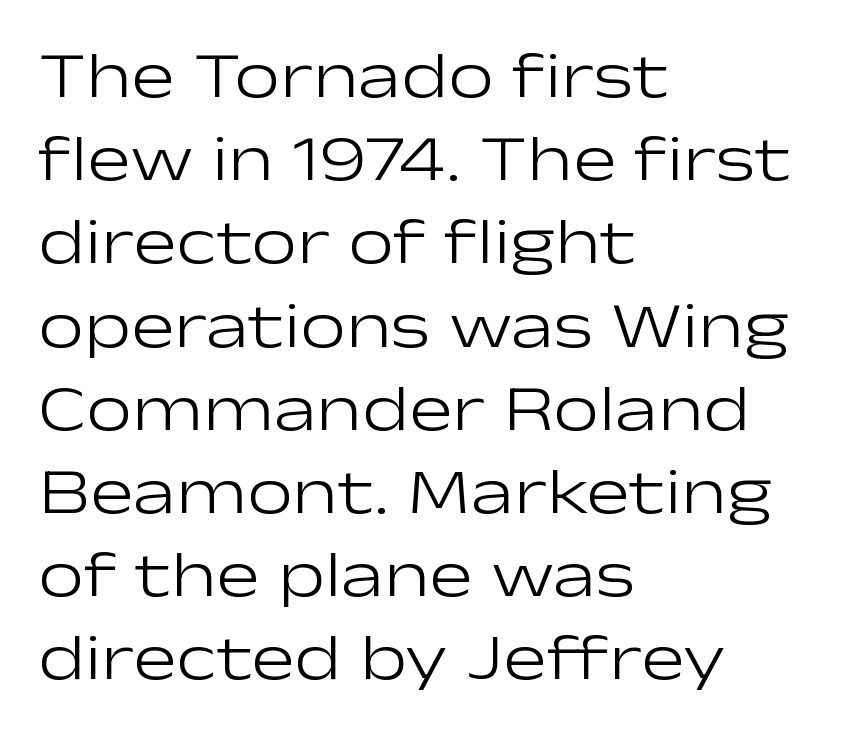
A typesetter would label this face a sans. Think of a printed novel: that variable character pitch is what you see here. The face looks like a standard text weight, possibly lighter. No word sits above an underline. Glyph-to-glyph distance matches everyday printed text.
